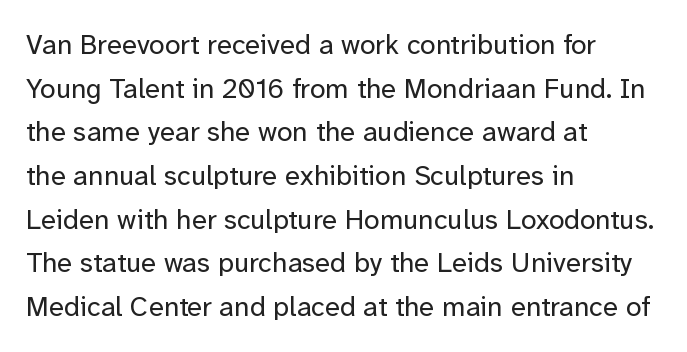
The horizontal fit of the characters is conventional and even. Is the block centered? No — it sits flush against the left margin. Do the letters lean? They stand straight. Honestly, the row spacing looks completely unremarkable. Just letters on the line, the space beneath them empty. These glyphs show unthickened strokes, regular width or finer.
